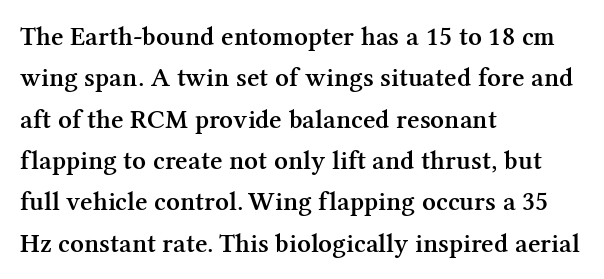
The image shows 27 px text type, upright; set left-aligned, normal line spacing (1.53x), normal letter spacing, not underlined.
